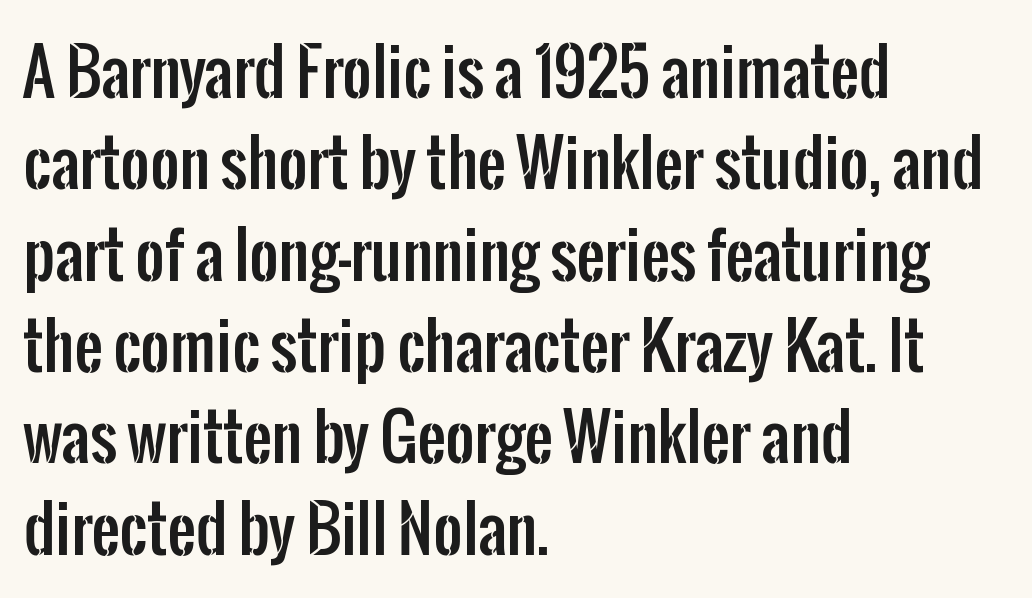
{"serif": "no", "italic": "no", "width": "condensed", "stroke_contrast": "low", "x_height": "medium", "monospaced": "no", "underline": "no", "align": "left", "line_spacing": "normal", "line_spacing_ratio": 1.45, "letter_spacing": "normal", "letter_spacing_em": 0.0, "glyph_px": 63}
